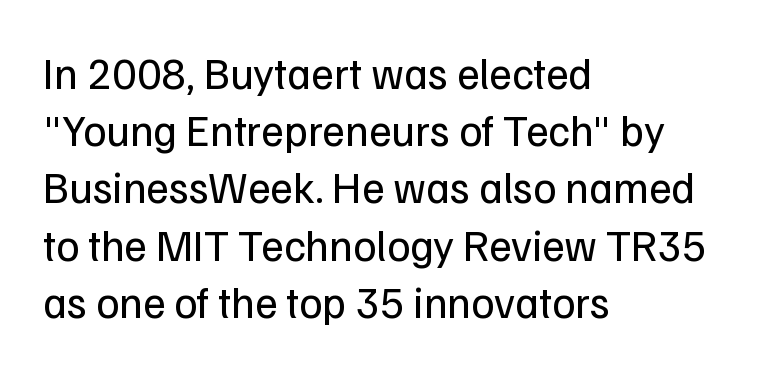
Q: Is the text bold? A: No.
Q: Is the text italic (slanted)? A: No, it is upright.
Q: Is the typeface a serif or a sans-serif typeface? A: Sans-serif.
Q: Is the text underlined? A: No.
Q: How is the paragraph aligned? A: Left-aligned.
Q: Is the spacing between letters normal or unusually wide? A: Normal.
Q: Is the spacing between lines tight, normal or loose? A: Normal.
Q: Width (condensed, normal, or wide)? A: Normal.
Q: Stroke contrast? A: Low.
Q: x-height? A: Medium.
Q: Monospaced? A: No.
